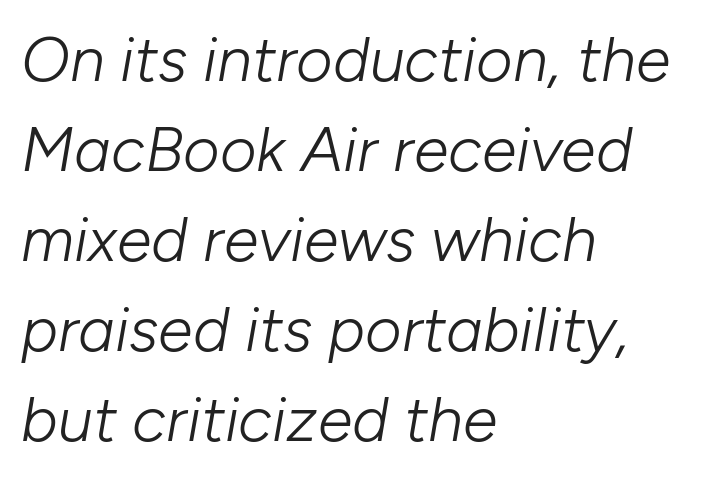
Q: Is the text bold? A: No.
Q: Is the text italic (slanted)? A: Yes, it leans right by about 10 degrees.
Q: Is the text underlined? A: No.
Q: How is the paragraph aligned? A: Left-aligned.
Q: Is the spacing between letters normal or unusually wide? A: Normal.
Q: Is the spacing between lines tight, normal or loose? A: Normal.
Q: Width (condensed, normal, or wide)? A: Normal.
Q: Stroke contrast? A: Low.
Q: x-height? A: Medium.
Q: Monospaced? A: No.
